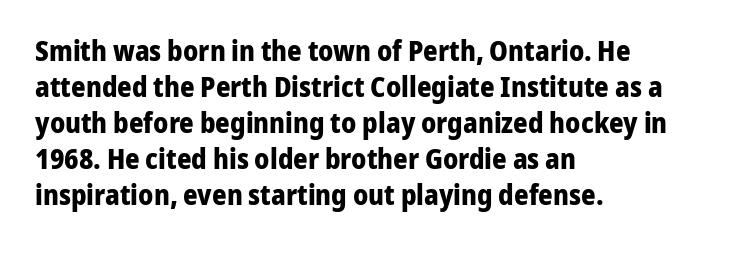
Q: Is the text bold? A: Yes.
Q: Is the text italic (slanted)? A: No, it is upright.
Q: Is the typeface a serif or a sans-serif typeface? A: Sans-serif.
Q: Is the text underlined? A: No.
Q: How is the paragraph aligned? A: Left-aligned.
Q: Is the spacing between letters normal or unusually wide? A: Normal.
Q: Is the spacing between lines tight, normal or loose? A: Normal.
Q: Width (condensed, normal, or wide)? A: Normal.
Q: Stroke contrast? A: Low.
Q: x-height? A: Medium.
Q: Monospaced? A: No.
